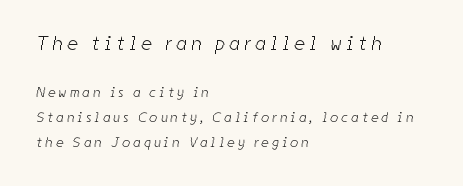
{"bold": "no", "underline": "no", "align": "left", "line_spacing_ratio": 1.77, "letter_spacing": "wide", "letter_spacing_em": 0.25, "larger_block": "first", "size_ratio": 1.43, "glyph_px": 20}
